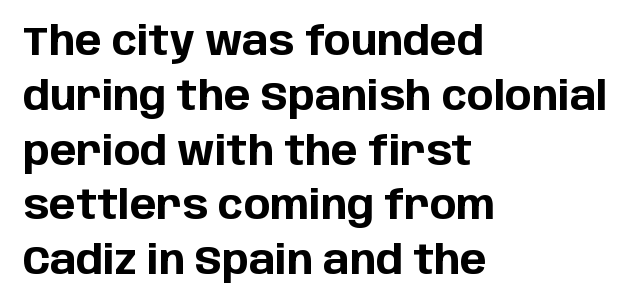
{"serif": "no", "italic": "no", "bold": "yes", "weight": "bold", "width": "normal", "stroke_contrast": "low", "x_height": "large", "monospaced": "no", "underline": "no", "align": "left", "line_spacing": "normal", "line_spacing_ratio": 1.37, "letter_spacing": "normal", "letter_spacing_em": 0.0, "glyph_px": 40}
